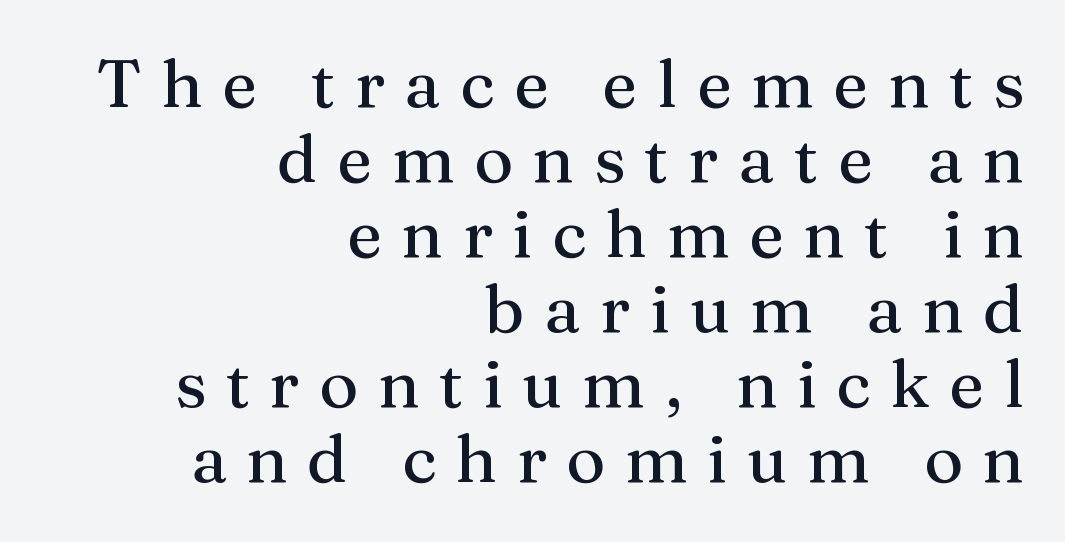
{"serif": "yes", "italic": "no", "width": "normal", "stroke_contrast": "medium", "x_height": "medium", "monospaced": "no", "underline": "no", "align": "right", "line_spacing": "tight", "line_spacing_ratio": 1.12, "letter_spacing": "wide", "letter_spacing_em": 0.29, "glyph_px": 67}
